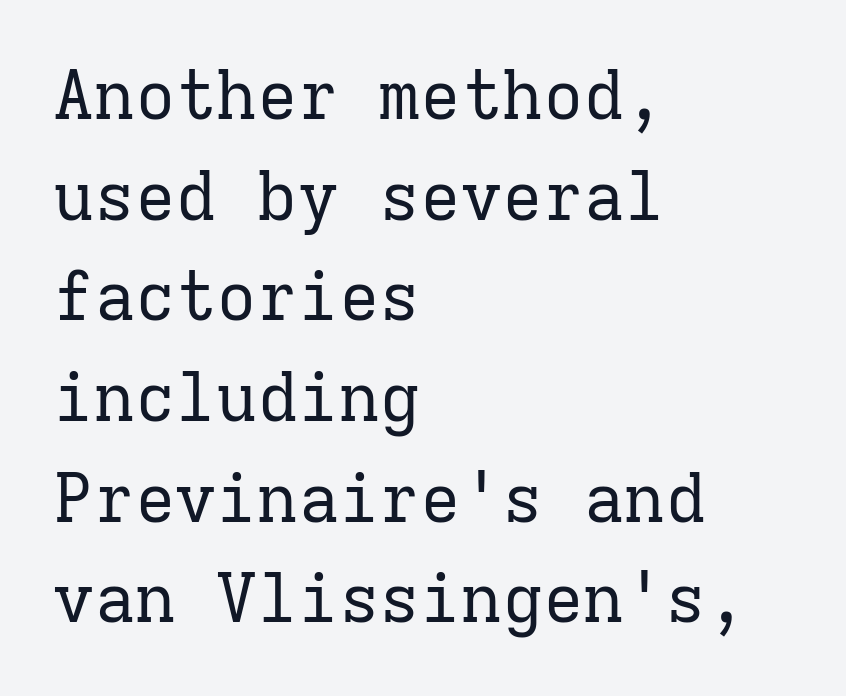
Q: Is the text bold? A: No.
Q: Is the text italic (slanted)? A: No, it is upright.
Q: Is the typeface a serif or a sans-serif typeface? A: Serif.
Q: Is the text underlined? A: No.
Q: How is the paragraph aligned? A: Left-aligned.
Q: Is the spacing between letters normal or unusually wide? A: Normal.
Q: Is the spacing between lines tight, normal or loose? A: Normal.
Q: Width (condensed, normal, or wide)? A: Normal.
Q: Stroke contrast? A: Low.
Q: x-height? A: Medium.
Q: Monospaced? A: Yes.
